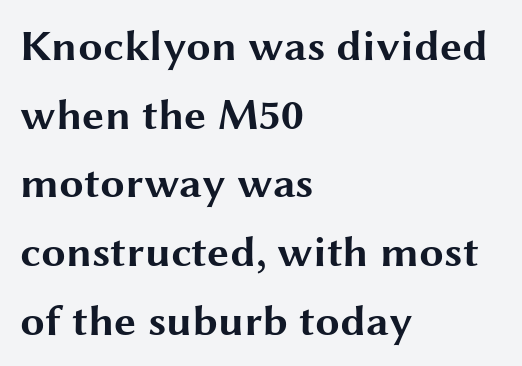
{"serif": "no", "italic": "no", "bold": "yes", "weight": "bold", "width": "wide", "stroke_contrast": "medium", "x_height": "medium", "monospaced": "no", "underline": "no", "align": "left", "line_spacing": "normal", "line_spacing_ratio": 1.56, "letter_spacing": "normal", "letter_spacing_em": 0.0, "glyph_px": 44}
